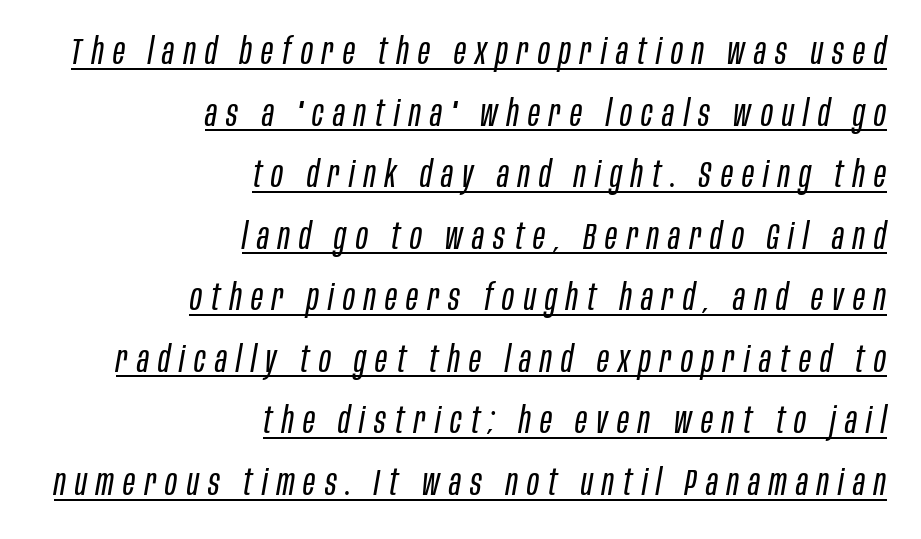
The image shows 36 px regular-weight, condensed type, italic (leaning right); set right-aligned, line spacing 1.71x, unusually wide letter spacing (+0.26 em), underlined; low stroke contrast and a large x-height.
